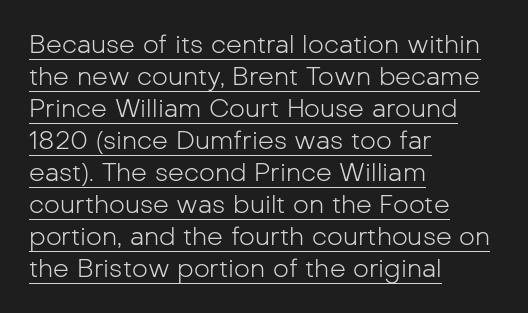
Q: Is the text bold? A: No.
Q: Is the text italic (slanted)? A: No, it is upright.
Q: Is the text underlined? A: Yes.
Q: How is the paragraph aligned? A: Left-aligned.
Q: Is the spacing between letters normal or unusually wide? A: Normal.
Q: Is the spacing between lines tight, normal or loose? A: Normal.
